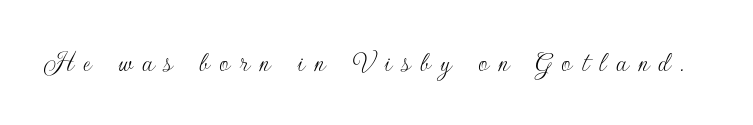
Q: Is the text bold? A: No.
Q: Is the text italic (slanted)? A: Yes.
Q: Is the typeface a serif or a sans-serif typeface? A: Sans-serif.
Q: Is the text underlined? A: No.
Q: Is the spacing between letters normal or unusually wide? A: Unusually wide.
Q: Width (condensed, normal, or wide)? A: Normal.
Q: Stroke contrast? A: Low.
Q: x-height? A: Small.
Q: Monospaced? A: No.
